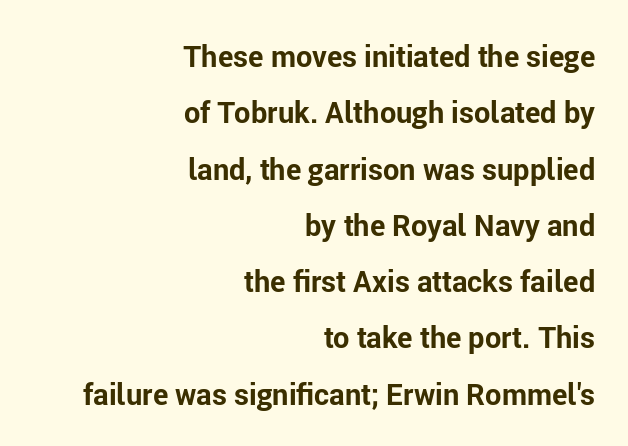
{"serif": "no", "italic": "no", "bold": "yes", "weight": "bold", "width": "normal", "stroke_contrast": "low", "x_height": "medium", "monospaced": "no", "underline": "no", "align": "right", "line_spacing": "loose", "line_spacing_ratio": 1.94, "letter_spacing": "normal", "letter_spacing_em": 0.0, "glyph_px": 29}
